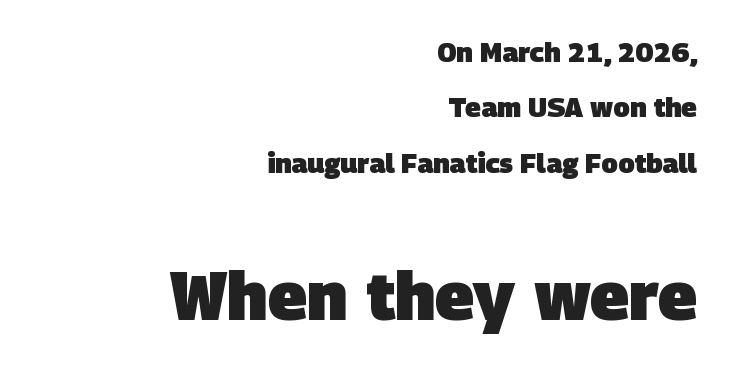
{"serif": "no", "bold": "yes", "weight": "heavy", "width": "normal", "stroke_contrast": "low", "x_height": "large", "monospaced": "no", "underline": "no", "align": "right", "line_spacing": "loose", "line_spacing_ratio": 2.05, "letter_spacing": "normal", "letter_spacing_em": 0.0, "larger_block": "second", "size_ratio": 2.48, "glyph_px": 67}
